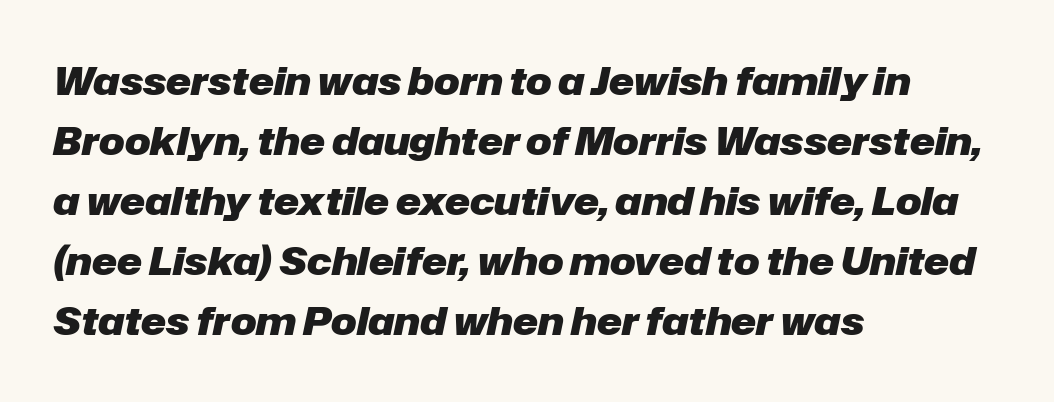
Plain, unruled lines of type. Note the varied advance widths — an 'i' is clearly narrower than an 'm'. Does the leading feel generous? No, just average. Line beginnings align vertically; line endings do not. Tracking value appears to be zero — textbook default spacing. The glyphs have the mass of a bold cut.
